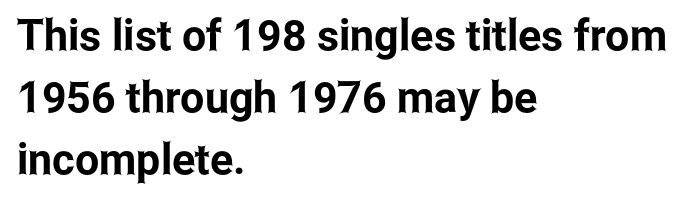
The image shows 43 px condensed sans-serif type, upright; set left-aligned, normal line spacing (1.44x), normal letter spacing, not underlined; low stroke contrast and a medium x-height.
